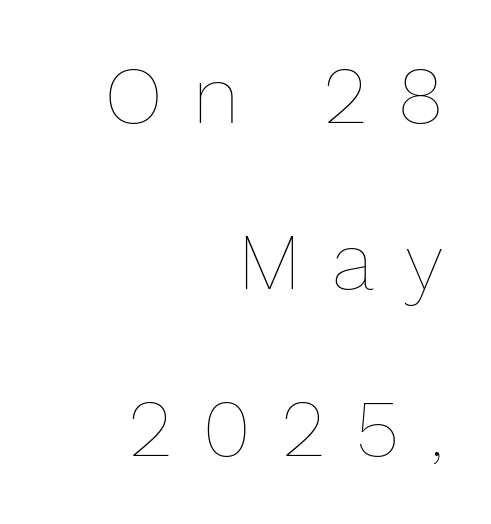
{"italic": "no", "bold": "no", "weight": "thin", "width": "normal", "stroke_contrast": "low", "x_height": "medium", "monospaced": "no", "underline": "no", "align": "right", "line_spacing": "loose", "line_spacing_ratio": 2.08, "letter_spacing": "wide", "letter_spacing_em": 0.39, "glyph_px": 80}
